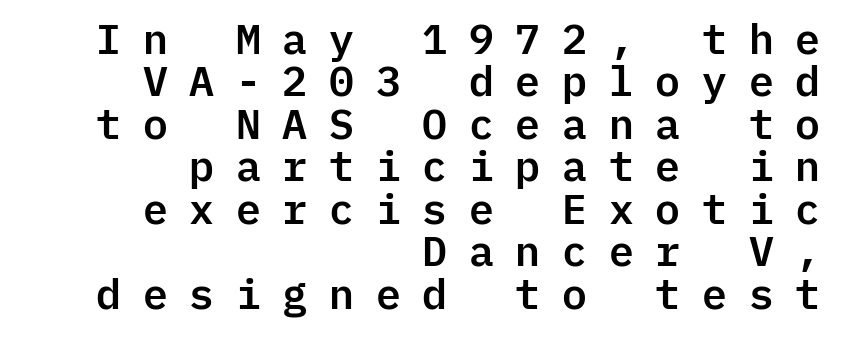
Q: Is the text italic (slanted)? A: No, it is upright.
Q: Is the typeface a serif or a sans-serif typeface? A: Sans-serif.
Q: Is the text underlined? A: No.
Q: How is the paragraph aligned? A: Right-aligned.
Q: Is the spacing between letters normal or unusually wide? A: Unusually wide.
Q: Is the spacing between lines tight, normal or loose? A: Tight.
Q: Width (condensed, normal, or wide)? A: Normal.
Q: Stroke contrast? A: Low.
Q: x-height? A: Medium.
Q: Monospaced? A: Yes.
